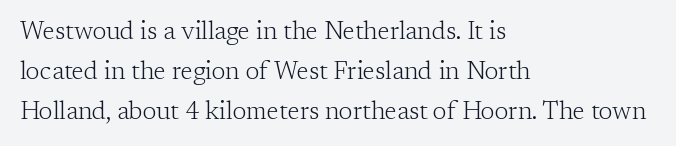
The area under the type is left untouched. A typesetter would mark this as roman, not italic. What's the leading like? Ordinary, nothing unusual. A typesetter would call this zero additional tracking. Which margin do the lines hug? The left one — the right edge is uneven. The cut favours lightness, reaching ordinary text weight at its darkest.
